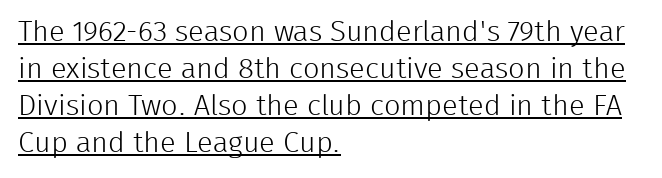
Tracking value appears to be zero — textbook default spacing. A classic flush-left, rag-right setting is used for this passage. Does a line run under the words? Yes, clearly. The typeface chosen for these lines omits serifs.
